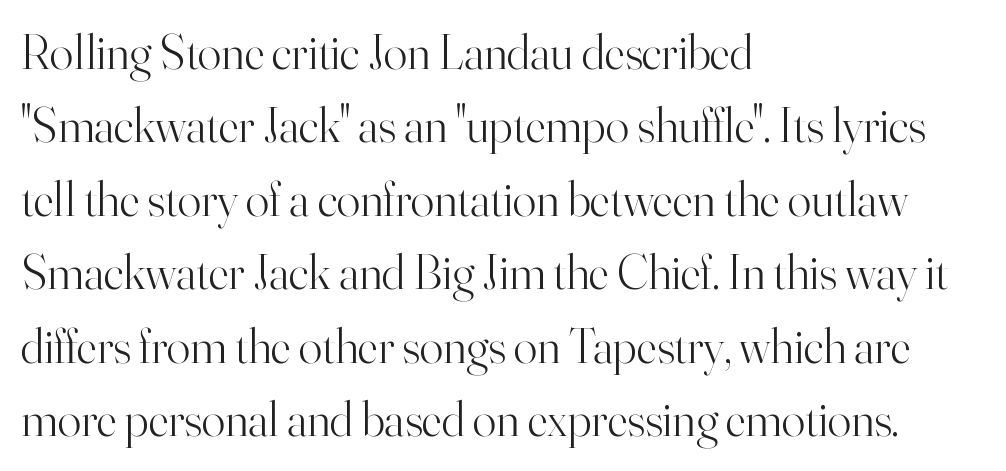
Each word holds together tightly as a unit, with standard inter-letter gaps. This is the regular roman posture of the typeface. The passage shown is not underscored anywhere. The weight would be labelled regular, book, light, or lighter still. Compared with a centered layout, this one pins lines to the left instead. The rendering shows small feet on the letterforms — a serif design.
